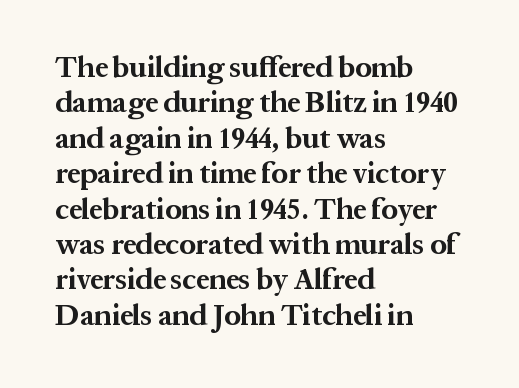
{"serif": "yes", "italic": "no", "bold": "yes", "weight": "bold", "width": "normal", "stroke_contrast": "medium", "x_height": "medium", "monospaced": "no", "underline": "no", "align": "left", "line_spacing_ratio": 1.22, "letter_spacing": "normal", "letter_spacing_em": 0.0, "glyph_px": 29}
